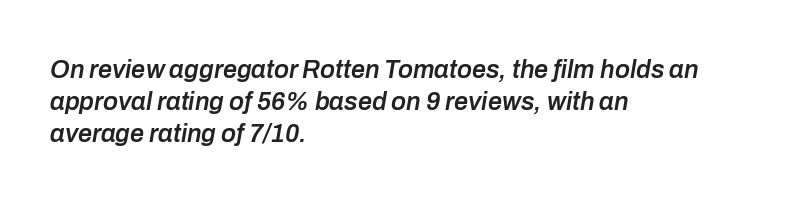
The image shows 25 px text type, italic (leaning right); set left-aligned, normal line spacing (1.29x), normal letter spacing, not underlined.
